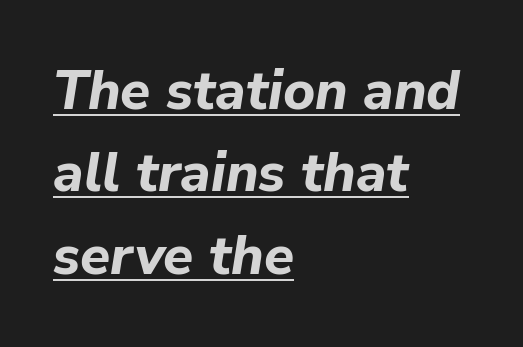
It's the slanting kind of type. Baseline-to-baseline distance is the conventional proportion of letter height. The sample has been set heavy, in full bold. Glyph-to-glyph distance matches everyday printed text. This is underlined copy, the kind a proofreader might mark for attention. This sample has the flowing, uneven cadence of proportional lettering.
